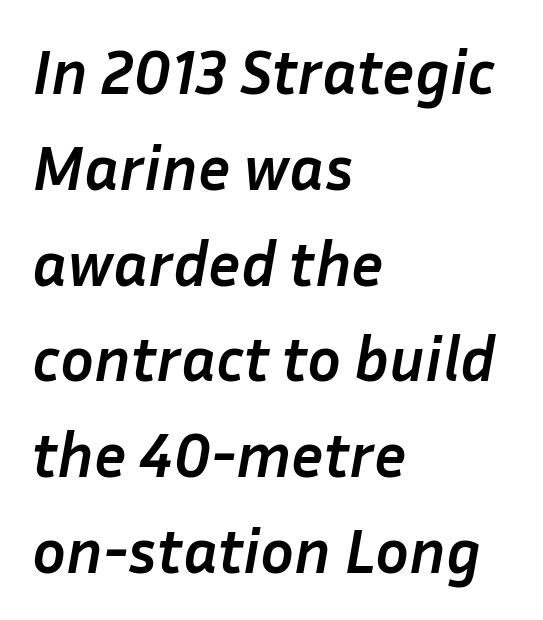
If you drew a ruler down the left edge, every line would touch it. Posture: slanted. Think of a printed novel: that variable character pitch is what you see here. Honestly, the row spacing looks completely unremarkable.
